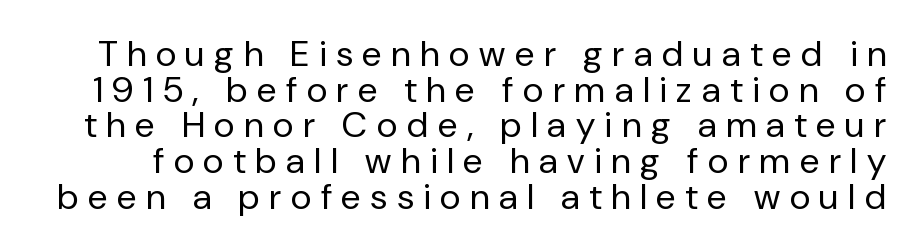
Each letter keeps its own natural width here, so spacing adapts to shape. Between one letter and the next there's a generous, obvious gap. These lines are composed in type without serifs. This is the regular roman posture of the typeface. Anything drawn beneath the words? Only blank space.
